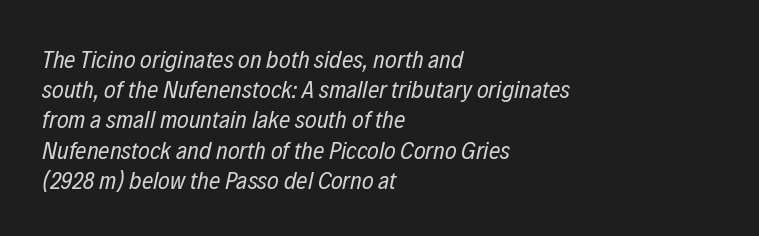
{"italic": "yes", "lean": "right", "slant_degrees": 12, "bold": "no", "underline": "no", "align": "left", "line_spacing_ratio": 1.21, "letter_spacing": "normal", "letter_spacing_em": 0.0, "glyph_px": 25}
